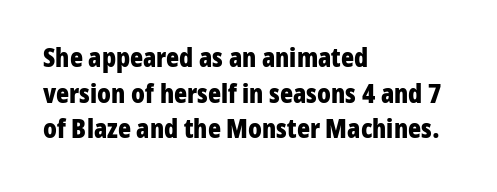
{"italic": "no", "bold": "yes", "underline": "no", "align": "left", "line_spacing": "normal", "line_spacing_ratio": 1.32, "letter_spacing": "normal", "letter_spacing_em": 0.0, "glyph_px": 27}
